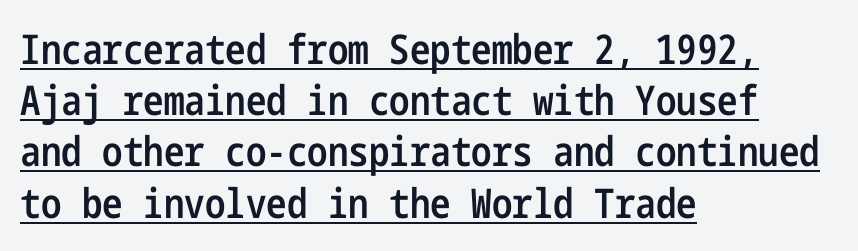
{"serif": "no", "italic": "no", "bold": "semi", "weight": "semibold", "width": "condensed", "stroke_contrast": "low", "x_height": "medium", "underline": "yes", "align": "left", "line_spacing": "normal", "line_spacing_ratio": 1.25, "letter_spacing": "normal", "letter_spacing_em": 0.0, "glyph_px": 41}
